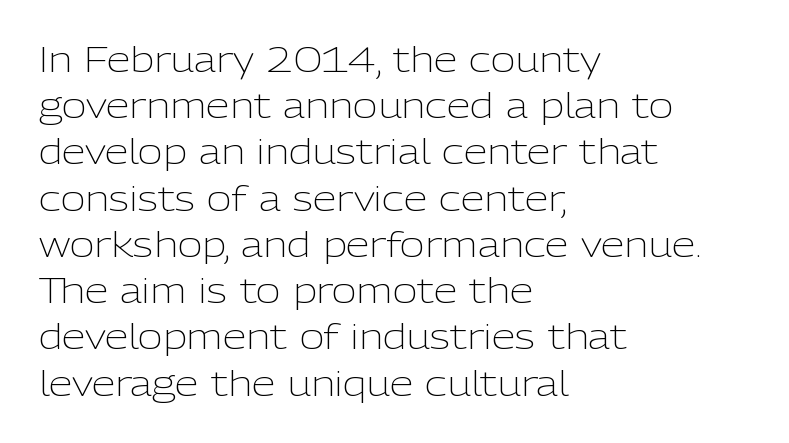
The image shows 34 px light sans-serif type, upright; set left-aligned, normal line spacing (1.36x), normal letter spacing, not underlined; low stroke contrast and a medium x-height.
